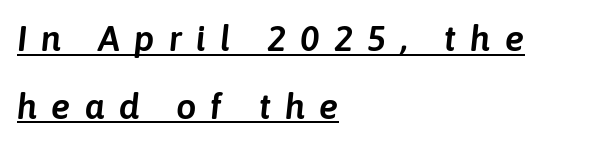
{"italic": "yes", "lean": "right", "slant_degrees": 6, "width": "normal", "stroke_contrast": "low", "x_height": "medium", "monospaced": "no", "underline": "yes", "align": "left", "line_spacing_ratio": 1.88, "letter_spacing": "wide", "letter_spacing_em": 0.39, "glyph_px": 36}
